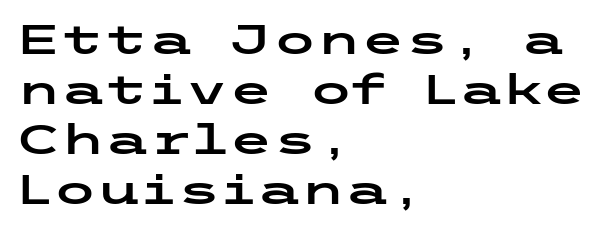
{"serif": "no", "italic": "no", "width": "wide", "stroke_contrast": "low", "x_height": "medium", "underline": "no", "align": "left", "line_spacing": "normal", "line_spacing_ratio": 1.25, "letter_spacing": "normal", "letter_spacing_em": 0.0, "glyph_px": 40}
